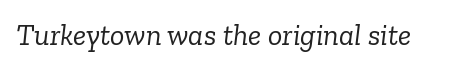
The letters advance in unequal steps, a hallmark of proportional type. This sample uses an oblique cut, with every glyph tilted off the vertical. Classification — serif. Does extra space separate the letters? No, they use regular spacing.
